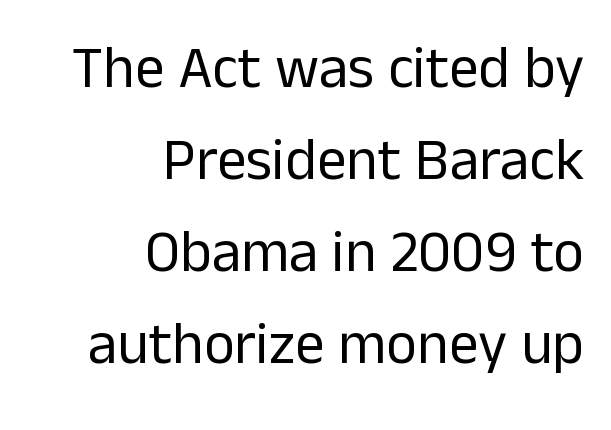
Q: Is the text bold? A: No.
Q: Is the text italic (slanted)? A: No, it is upright.
Q: Is the typeface a serif or a sans-serif typeface? A: Sans-serif.
Q: Is the text underlined? A: No.
Q: How is the paragraph aligned? A: Right-aligned.
Q: Is the spacing between letters normal or unusually wide? A: Normal.
Q: Is the spacing between lines tight, normal or loose? A: Normal.
Q: Width (condensed, normal, or wide)? A: Normal.
Q: Stroke contrast? A: Low.
Q: x-height? A: Medium.
Q: Monospaced? A: No.
